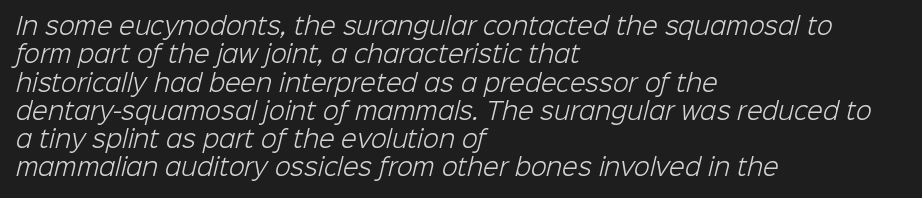
Q: Is the text bold? A: No.
Q: Is the text underlined? A: No.
Q: How is the paragraph aligned? A: Left-aligned.
Q: Is the spacing between letters normal or unusually wide? A: Normal.
